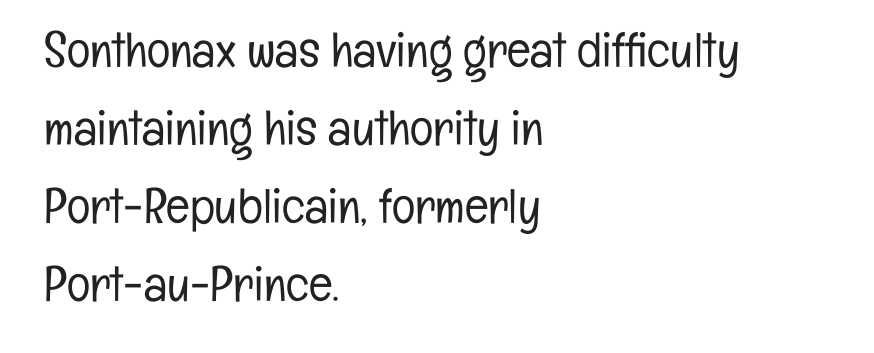
Q: Is the text bold? A: No.
Q: Is the text italic (slanted)? A: No, it is upright.
Q: Is the typeface a serif or a sans-serif typeface? A: Sans-serif.
Q: Is the text underlined? A: No.
Q: How is the paragraph aligned? A: Left-aligned.
Q: Is the spacing between letters normal or unusually wide? A: Normal.
Q: Is the spacing between lines tight, normal or loose? A: Normal.
Q: Width (condensed, normal, or wide)? A: Condensed.
Q: Stroke contrast? A: Low.
Q: x-height? A: Medium.
Q: Monospaced? A: No.
